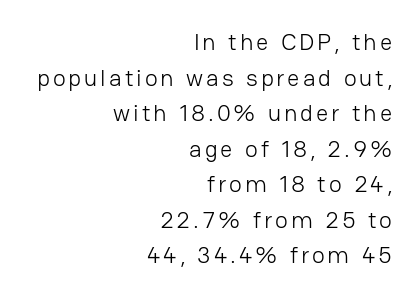
{"italic": "no", "bold": "no", "underline": "no", "align": "right", "line_spacing": "normal", "line_spacing_ratio": 1.48, "glyph_px": 24}
